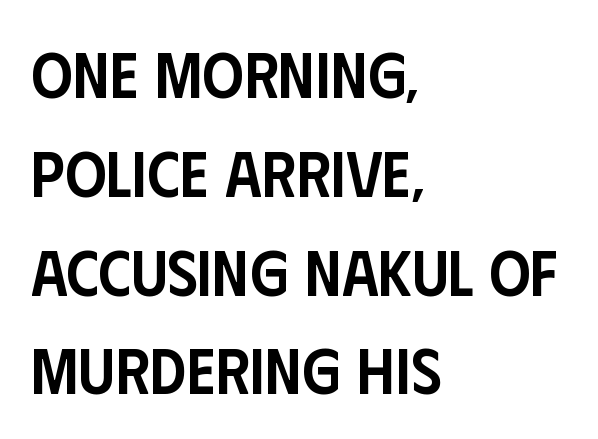
Q: Is the text bold? A: Semi-bold.
Q: Is the text italic (slanted)? A: No, it is upright.
Q: Is the typeface a serif or a sans-serif typeface? A: Sans-serif.
Q: Is the text underlined? A: No.
Q: How is the paragraph aligned? A: Left-aligned.
Q: Is the spacing between letters normal or unusually wide? A: Normal.
Q: Is the spacing between lines tight, normal or loose? A: Normal.
Q: Width (condensed, normal, or wide)? A: Condensed.
Q: Stroke contrast? A: Low.
Q: x-height? A: Large.
Q: Monospaced? A: No.
